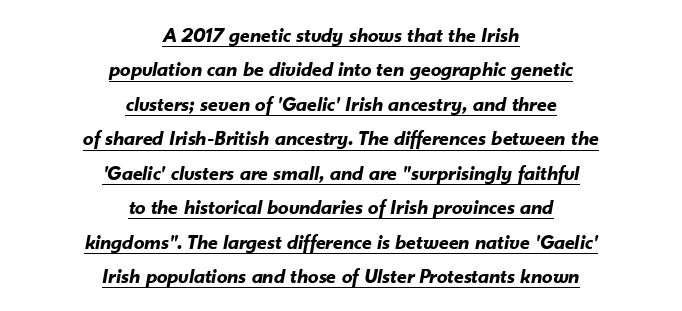
Q: Is the text bold? A: Yes.
Q: Is the text italic (slanted)? A: Yes, it leans right by about 10 degrees.
Q: Is the text underlined? A: Yes.
Q: How is the paragraph aligned? A: Centered.
Q: Is the spacing between letters normal or unusually wide? A: Normal.
Q: Is the spacing between lines tight, normal or loose? A: Normal.
